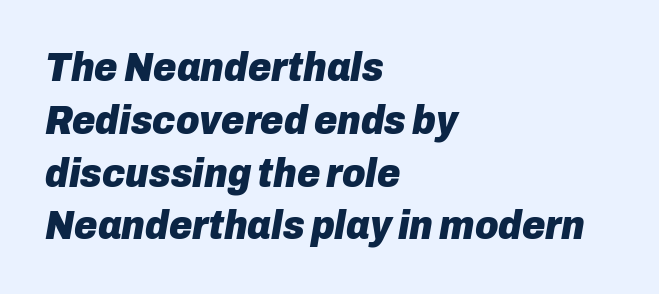
The image shows 40 px heavy type, italic (leaning right); set left-aligned, normal line spacing (1.32x), normal letter spacing, not underlined; low stroke contrast and a medium x-height.
